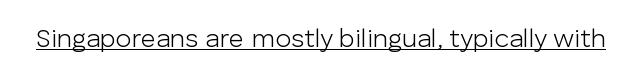
The image shows 26 px text type, upright; set normal letter spacing, underlined.
